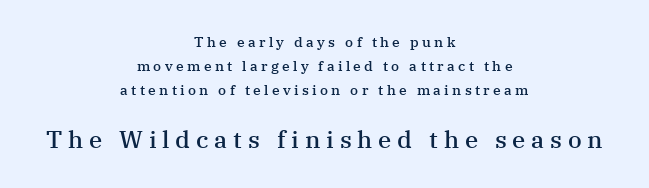
The words here are not underlined. Top chunk: small. Bottom chunk: large. Does the lettering tilt? It doesn't — this is upright. Compared with an ordinary text face, these strokes are moderately heavier — a semibold.
